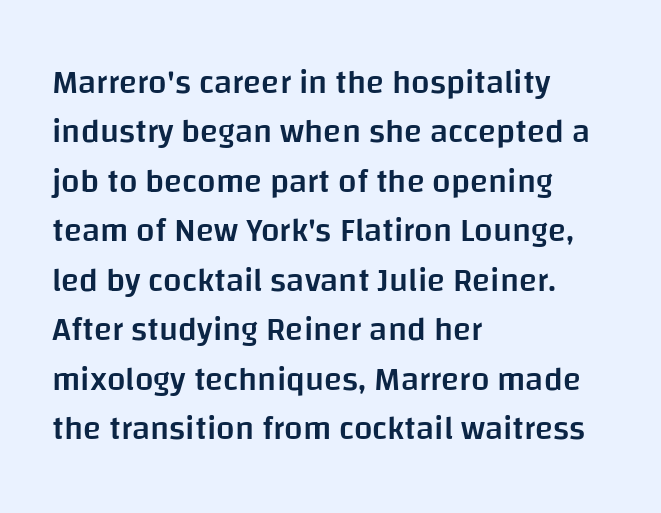
The image shows 33 px semibold sans-serif type, upright; set left-aligned, normal line spacing (1.5x), normal letter spacing, not underlined; low stroke contrast and a large x-height.
